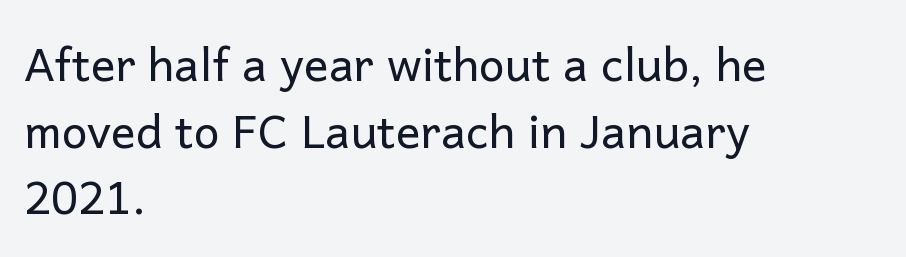
{"serif": "no", "italic": "no", "bold": "no", "weight": "regular", "width": "normal", "stroke_contrast": "low", "x_height": "medium", "monospaced": "no", "underline": "no", "align": "left", "line_spacing": "normal", "line_spacing_ratio": 1.45, "letter_spacing": "normal", "letter_spacing_em": 0.0, "glyph_px": 46}
